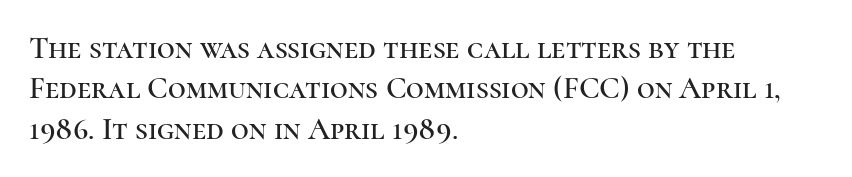
Q: Is the text italic (slanted)? A: No, it is upright.
Q: Is the typeface a serif or a sans-serif typeface? A: Serif.
Q: Is the text underlined? A: No.
Q: How is the paragraph aligned? A: Left-aligned.
Q: Is the spacing between letters normal or unusually wide? A: Normal.
Q: Is the spacing between lines tight, normal or loose? A: Normal.
Q: Width (condensed, normal, or wide)? A: Normal.
Q: Stroke contrast? A: High.
Q: x-height? A: Medium.
Q: Monospaced? A: No.
